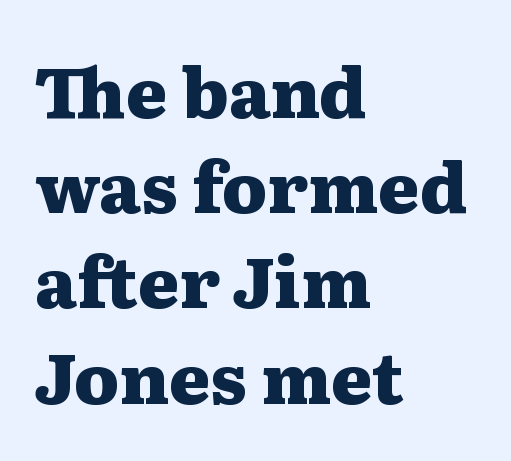
Q: Is the text bold? A: Yes.
Q: Is the text italic (slanted)? A: No, it is upright.
Q: Is the typeface a serif or a sans-serif typeface? A: Serif.
Q: Is the text underlined? A: No.
Q: How is the paragraph aligned? A: Left-aligned.
Q: Is the spacing between letters normal or unusually wide? A: Normal.
Q: Is the spacing between lines tight, normal or loose? A: Normal.
Q: Width (condensed, normal, or wide)? A: Wide.
Q: Stroke contrast? A: Medium.
Q: x-height? A: Medium.
Q: Monospaced? A: No.
